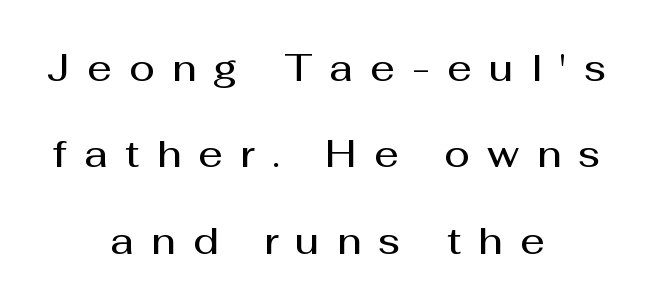
{"serif": "no", "italic": "no", "bold": "semi", "weight": "semibold", "width": "normal", "stroke_contrast": "medium", "x_height": "medium", "monospaced": "no", "underline": "no", "align": "center", "line_spacing": "loose", "line_spacing_ratio": 2.27, "letter_spacing": "wide", "letter_spacing_em": 0.46, "glyph_px": 38}
